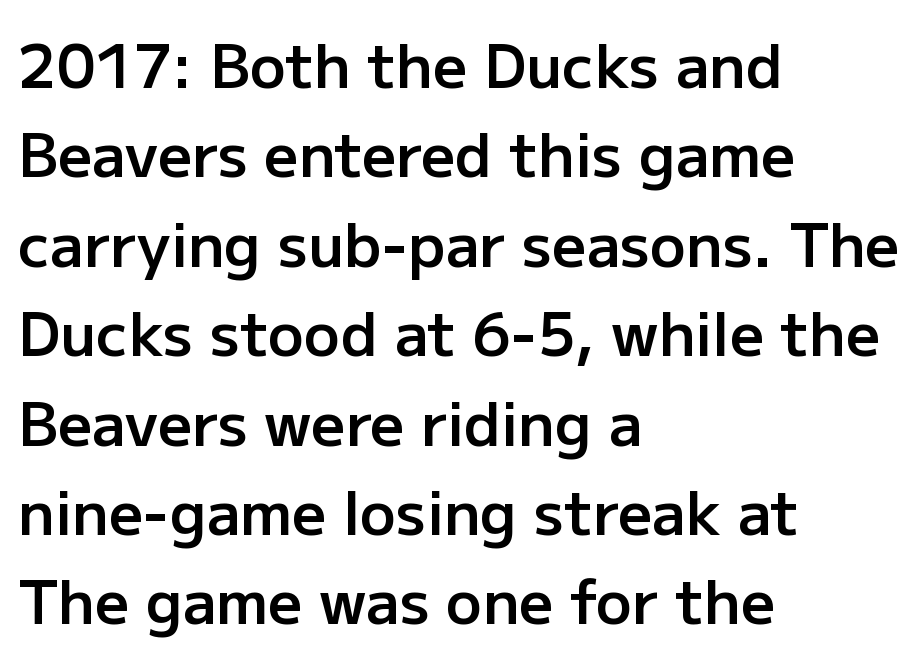
{"serif": "no", "italic": "no", "bold": "semi", "weight": "semibold", "width": "normal", "stroke_contrast": "low", "x_height": "medium", "monospaced": "no", "underline": "no", "align": "left", "line_spacing": "normal", "line_spacing_ratio": 1.49, "letter_spacing": "normal", "letter_spacing_em": 0.0, "glyph_px": 60}
